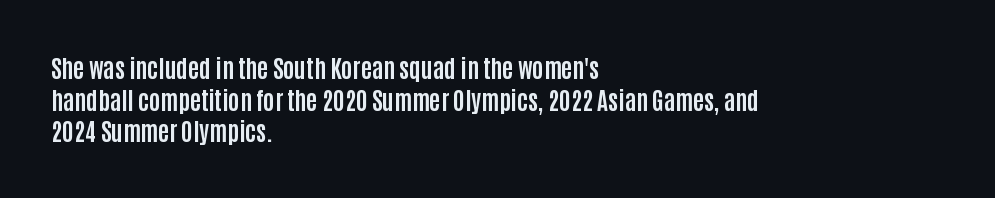
Honestly, the letter spacing is just normal — you wouldn't notice it. One glance says typical: line gaps are just what's usual. These lines stack with their left ends in a neat column. The type sits square on the baseline with zero lean. Descender tails drop into unmarked territory. How heavy is the stroke? Heavy — this is a bold.
